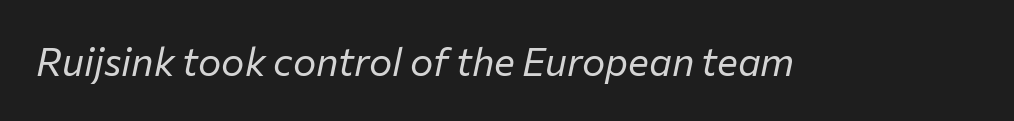
The image shows 39 px regular-weight type, italic (leaning right); set normal letter spacing, not underlined; low stroke contrast and a medium x-height.
